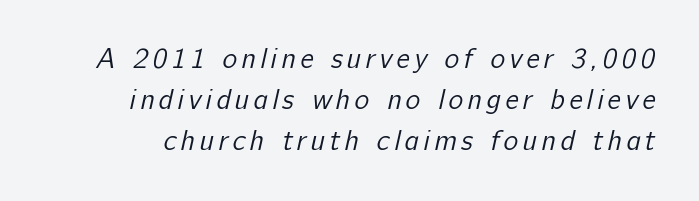
Honestly, there is no underline to notice here at all. Font category for this specimen: sans-serif. In terms of leading, this rendering sits right in the middle. The rendering uses natural spacing where letterforms have individual widths.
